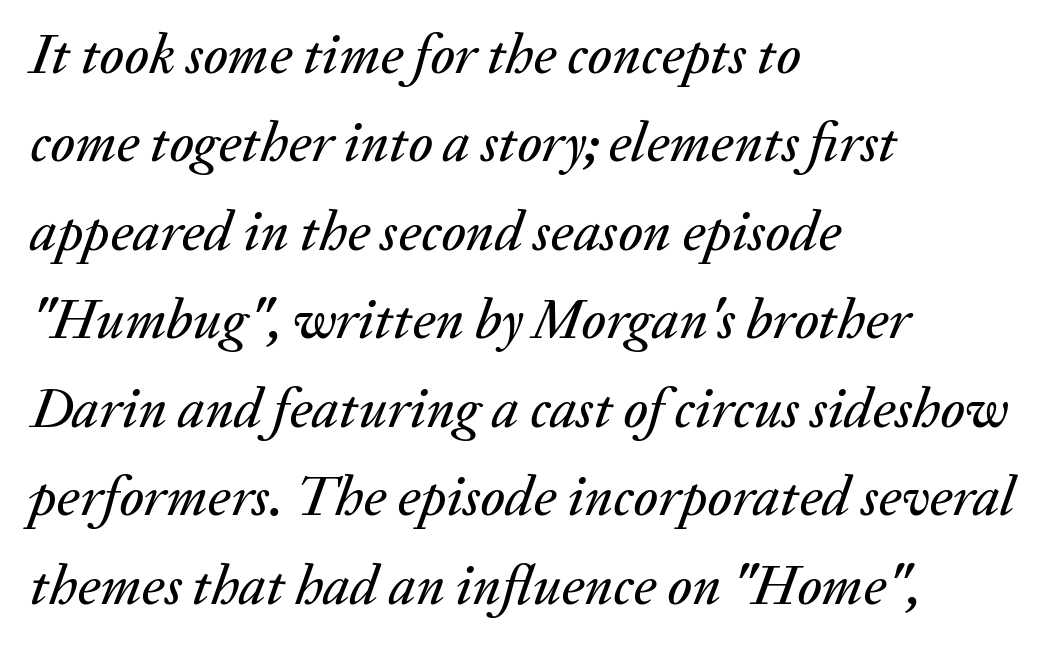
Glyph-to-glyph distance matches everyday printed text. Every row of glyphs begins at an identical x-position on the left. The block of text has a typical density, with ordinary space between rows. The letters are slanted; this is an italic face. The letters advance in unequal steps, a hallmark of proportional type.
